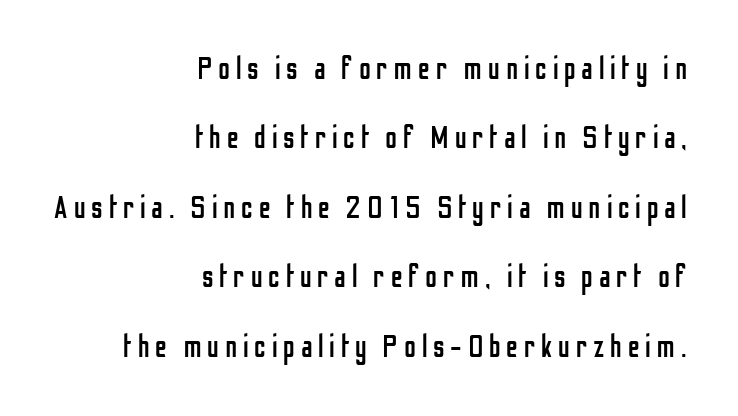
{"serif": "no", "italic": "no", "bold": "no", "weight": "regular", "width": "condensed", "stroke_contrast": "low", "x_height": "medium", "monospaced": "no", "underline": "no", "align": "right", "line_spacing": "loose", "line_spacing_ratio": 2.17, "glyph_px": 32}
